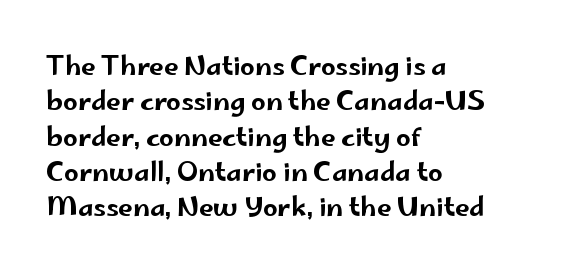
The image shows 26 px text type, upright; set left-aligned, normal line spacing (1.36x), normal letter spacing, not underlined.
